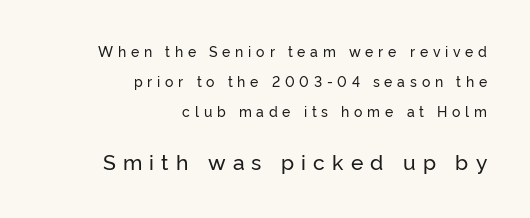
{"italic": "no", "underline": "no", "align": "right", "line_spacing": "loose", "line_spacing_ratio": 2.14, "letter_spacing": "wide", "letter_spacing_em": 0.34, "larger_block": "second", "size_ratio": 1.5, "glyph_px": 21}
